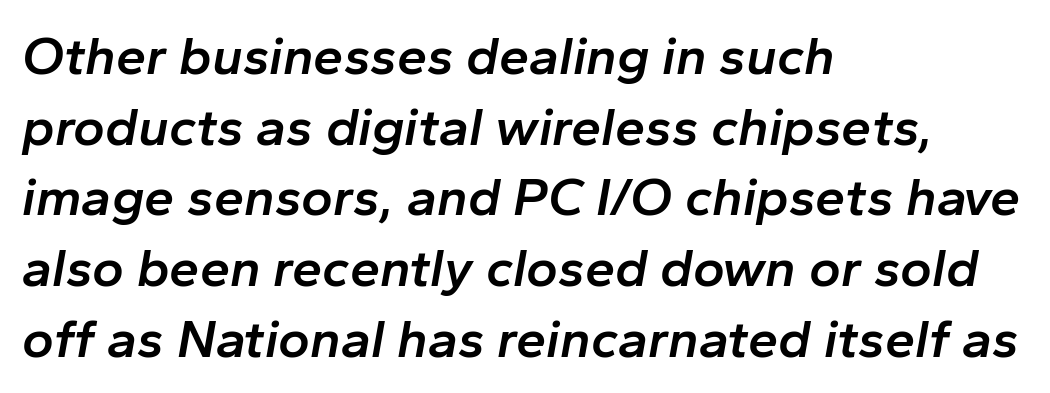
Students, this is semibold: more ink than regular, less than bold. Only glyphs here, with clear space below each row. If you drew a ruler down the left edge, every line would touch it. The letters sit at their default tracking, neither squeezed nor spread.
